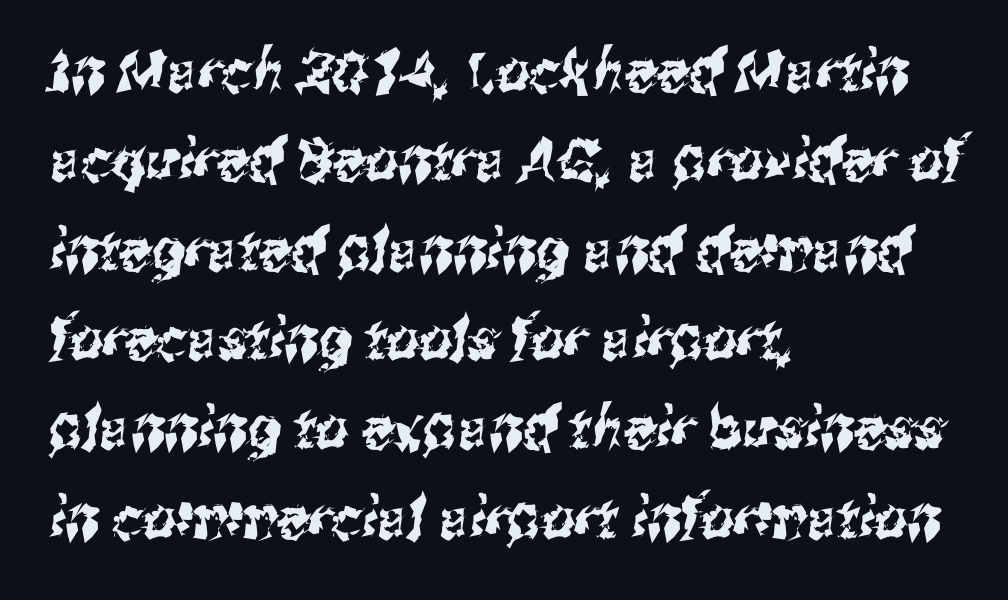
Compared with a centered layout, this one pins lines to the left instead. Each letter keeps its own natural width here, so spacing adapts to shape. The gap between lines stays unmarked. Summary of vertical rhythm: regular, with standard interline spacing.
